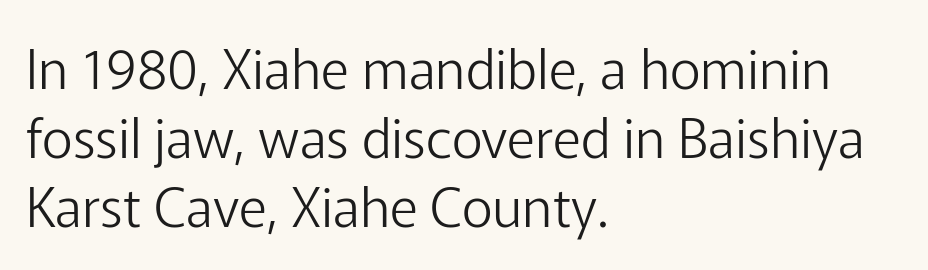
Q: Is the text bold? A: No.
Q: Is the text italic (slanted)? A: No, it is upright.
Q: Is the typeface a serif or a sans-serif typeface? A: Sans-serif.
Q: Is the text underlined? A: No.
Q: How is the paragraph aligned? A: Left-aligned.
Q: Is the spacing between letters normal or unusually wide? A: Normal.
Q: Is the spacing between lines tight, normal or loose? A: Normal.
Q: Width (condensed, normal, or wide)? A: Normal.
Q: Stroke contrast? A: Low.
Q: x-height? A: Medium.
Q: Monospaced? A: No.
